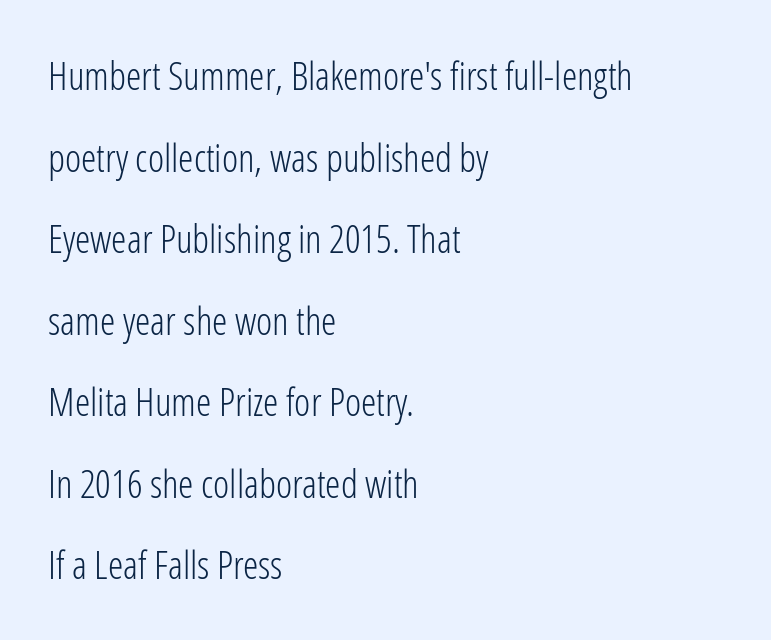
Leading is clearly above the norm, producing a sparse column. To sum up the face: it is a sans, with no serifs. This sample has the flowing, uneven cadence of proportional lettering. A typesetter would call this zero additional tracking.
